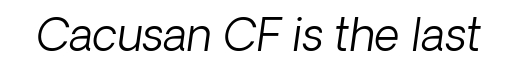
The image shows 44 px light type, italic (leaning right); set normal letter spacing, not underlined; low stroke contrast and a medium x-height.
